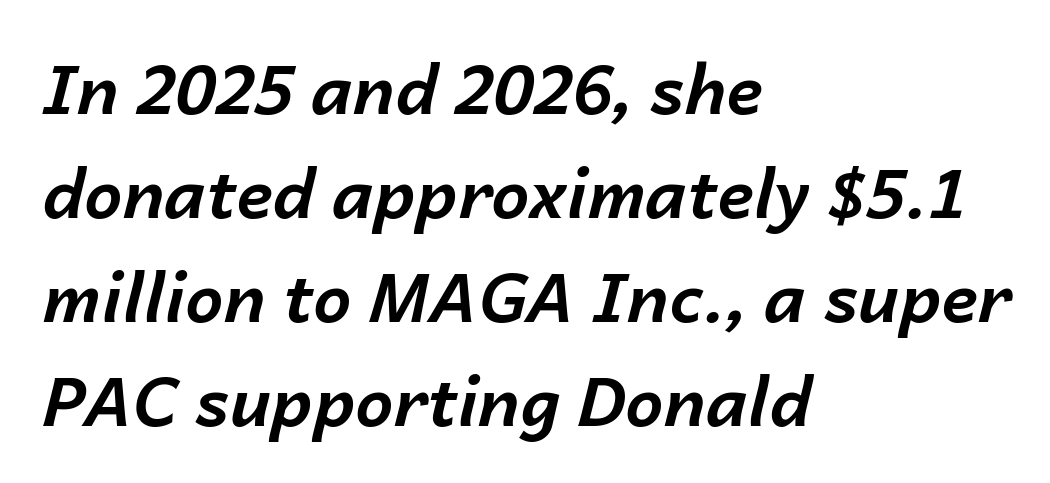
The image shows 68 px bold type, italic (leaning right); set left-aligned, normal line spacing (1.53x), normal letter spacing, not underlined; low stroke contrast and a medium x-height.
